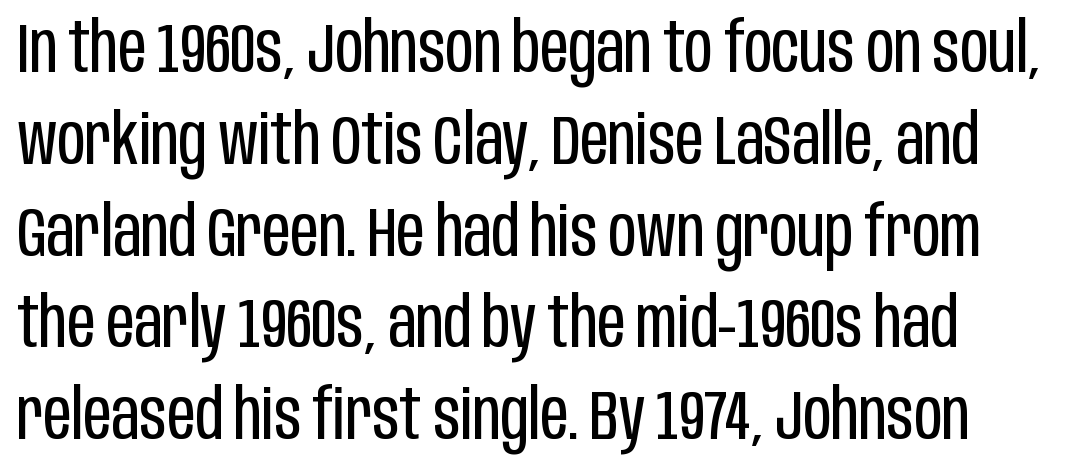
{"serif": "no", "italic": "no", "bold": "no", "weight": "regular", "width": "condensed", "stroke_contrast": "low", "x_height": "large", "monospaced": "no", "underline": "no", "line_spacing": "normal", "line_spacing_ratio": 1.33, "letter_spacing": "normal", "letter_spacing_em": 0.0, "glyph_px": 69}
